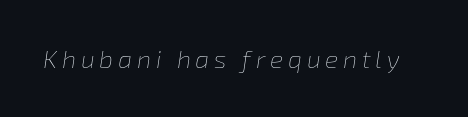
Beneath every word, the page is bare. A quiet, ordinary-to-light weight characterises the typeface. Yep, that's italic — everything's leaning.
